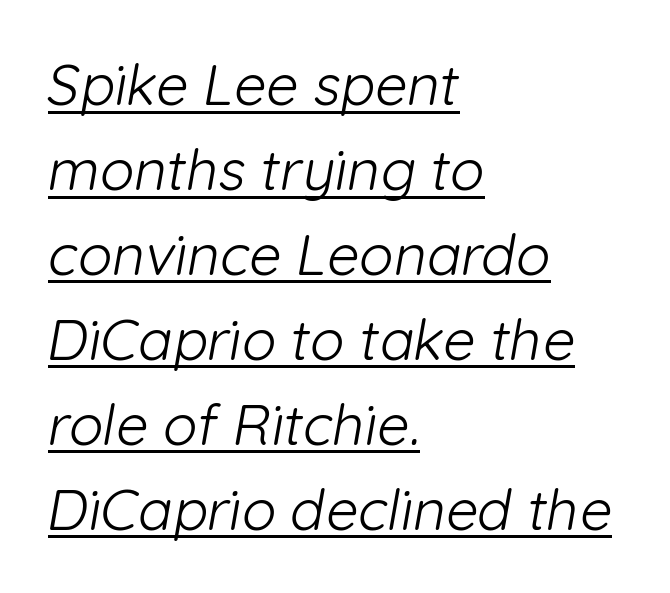
Q: Is the text bold? A: No.
Q: Is the typeface a serif or a sans-serif typeface? A: Sans-serif.
Q: Is the text underlined? A: Yes.
Q: How is the paragraph aligned? A: Left-aligned.
Q: Is the spacing between letters normal or unusually wide? A: Normal.
Q: Is the spacing between lines tight, normal or loose? A: Normal.
Q: Width (condensed, normal, or wide)? A: Normal.
Q: Stroke contrast? A: Low.
Q: x-height? A: Medium.
Q: Monospaced? A: No.
